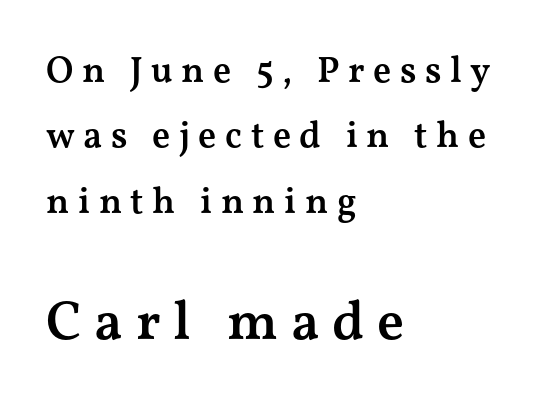
{"serif": "yes", "italic": "no", "bold": "semi", "weight": "semibold", "width": "wide", "stroke_contrast": "medium", "x_height": "medium", "monospaced": "no", "underline": "no", "align": "left", "line_spacing_ratio": 1.77, "letter_spacing": "wide", "letter_spacing_em": 0.23, "larger_block": "second", "size_ratio": 1.49, "glyph_px": 55}
